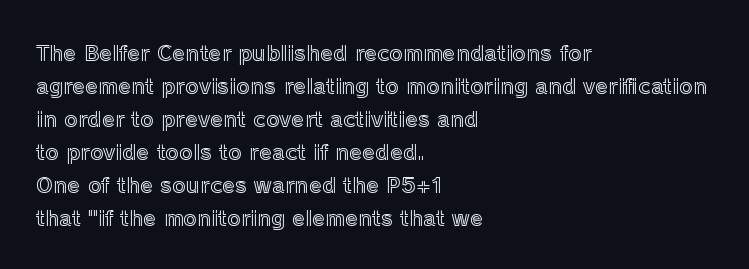
Do the letters lean? They stand straight. You could call the tracking neutral — neither tight nor loose. The passage shown is not underscored anywhere. The ragged edge is on the right, which tells us the setting is flush left. Students, observe: this is what conventionally led text looks like.
